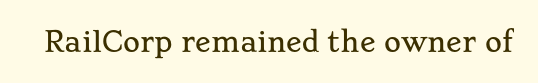
Q: Is the text italic (slanted)? A: No, it is upright.
Q: Is the text underlined? A: No.
Q: Is the spacing between letters normal or unusually wide? A: Normal.
